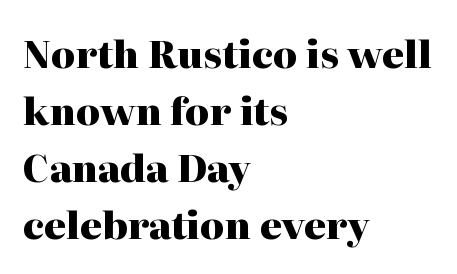
Q: Is the text bold? A: Yes.
Q: Is the text italic (slanted)? A: No, it is upright.
Q: Is the typeface a serif or a sans-serif typeface? A: Serif.
Q: Is the text underlined? A: No.
Q: How is the paragraph aligned? A: Left-aligned.
Q: Is the spacing between letters normal or unusually wide? A: Normal.
Q: Is the spacing between lines tight, normal or loose? A: Normal.
Q: Width (condensed, normal, or wide)? A: Normal.
Q: Stroke contrast? A: High.
Q: x-height? A: Medium.
Q: Monospaced? A: No.
